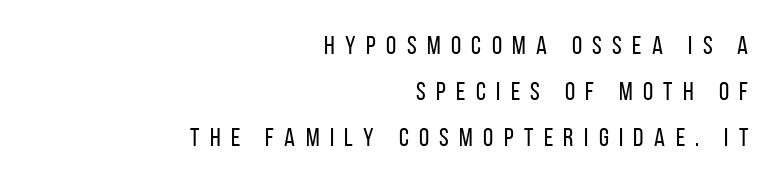
{"italic": "no", "bold": "no", "underline": "no", "align": "right", "line_spacing_ratio": 1.77, "letter_spacing": "wide", "letter_spacing_em": 0.4, "glyph_px": 26}
